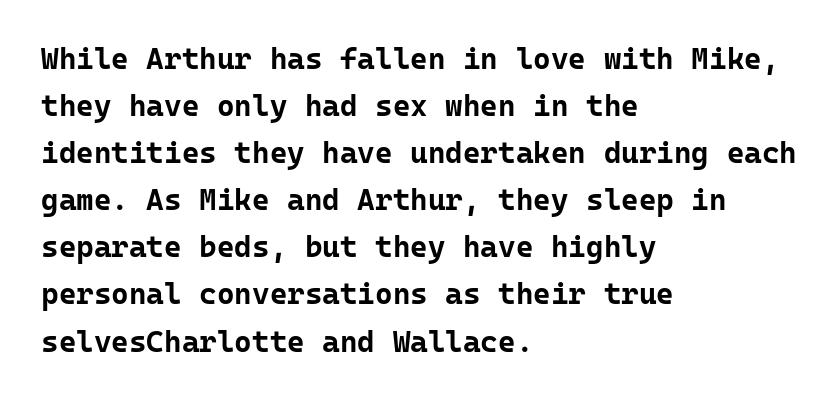
{"serif": "no", "italic": "no", "bold": "yes", "weight": "bold", "width": "normal", "stroke_contrast": "low", "x_height": "medium", "monospaced": "yes", "underline": "no", "align": "left", "line_spacing": "normal", "line_spacing_ratio": 1.57, "letter_spacing": "normal", "letter_spacing_em": 0.0, "glyph_px": 30}
